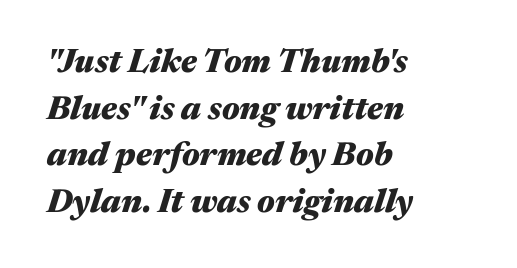
Q: Is the text bold? A: Yes.
Q: Is the text italic (slanted)? A: Yes, it leans right by about 17 degrees.
Q: Is the text underlined? A: No.
Q: How is the paragraph aligned? A: Left-aligned.
Q: Is the spacing between letters normal or unusually wide? A: Normal.
Q: Is the spacing between lines tight, normal or loose? A: Normal.
Q: Width (condensed, normal, or wide)? A: Wide.
Q: Stroke contrast? A: Medium.
Q: x-height? A: Medium.
Q: Monospaced? A: No.
